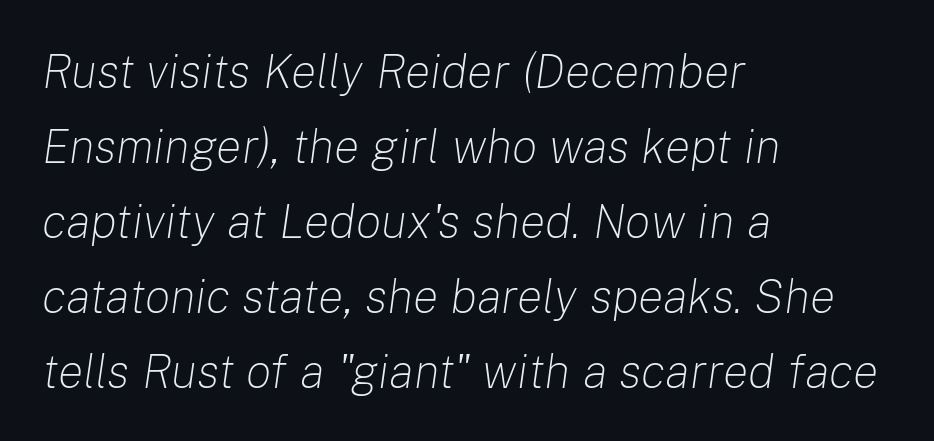
{"italic": "yes", "lean": "right", "slant_degrees": 8, "bold": "no", "weight": "light", "width": "normal", "stroke_contrast": "low", "x_height": "medium", "monospaced": "no", "underline": "no", "align": "left", "line_spacing": "normal", "line_spacing_ratio": 1.56, "letter_spacing": "normal", "letter_spacing_em": 0.0, "glyph_px": 48}
